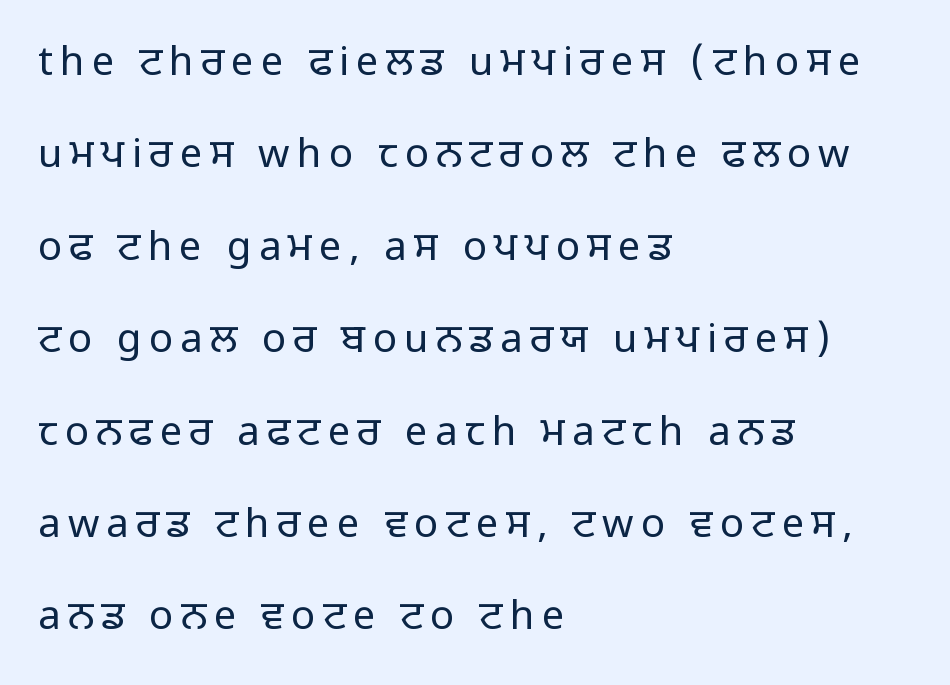
The image shows 40 px regular-weight sans-serif type, upright; set left-aligned, loose line spacing (2.31x), not underlined; low stroke contrast and a medium x-height.
